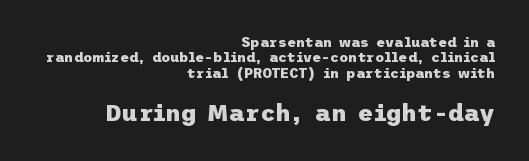
{"italic": "no", "bold": "yes", "underline": "no", "align": "right", "line_spacing": "tight", "line_spacing_ratio": 1.09, "letter_spacing": "normal", "letter_spacing_em": 0.0, "larger_block": "second", "size_ratio": 1.71, "glyph_px": 24}
